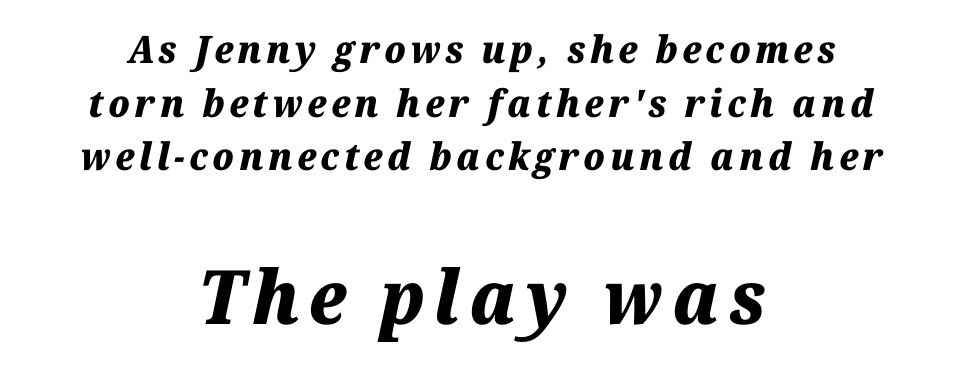
You'd pick this weight for a headline — it's a proper bold. One glance says typical: line gaps are just what's usual. Casual observation: everything's sitting right in the middle. Slanted lettering throughout. Proportional: the letters do not fall into vertical columns.
